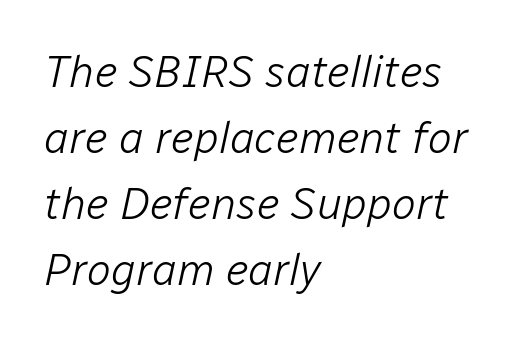
{"italic": "yes", "lean": "right", "slant_degrees": 12, "bold": "no", "weight": "light", "width": "normal", "stroke_contrast": "low", "x_height": "medium", "monospaced": "no", "underline": "no", "align": "left", "line_spacing": "normal", "line_spacing_ratio": 1.47, "letter_spacing": "normal", "letter_spacing_em": 0.0, "glyph_px": 45}
